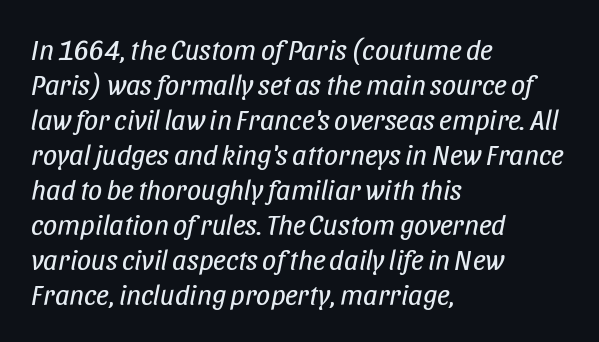
One-word summary of the alignment: left. The line texture is even and compact thanks to regular tracking. The face used here is proportionally spaced, like ordinary book or web type. Caption: face not bold, strokes unweighted. The axis of the letterforms is tilted away from vertical. This sample keeps an unexceptional amount of space between lines.
